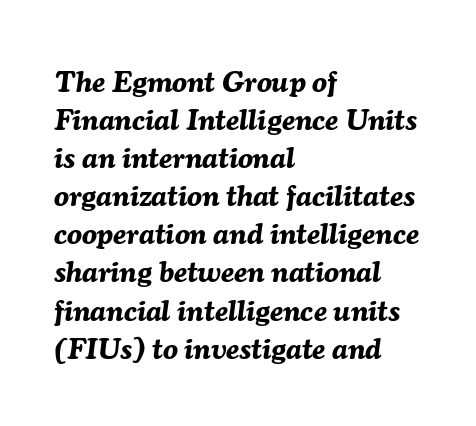
The image shows 30 px bold type, italic (leaning right); set left-aligned, normal line spacing (1.27x), normal letter spacing, not underlined; medium stroke contrast and a medium x-height.
